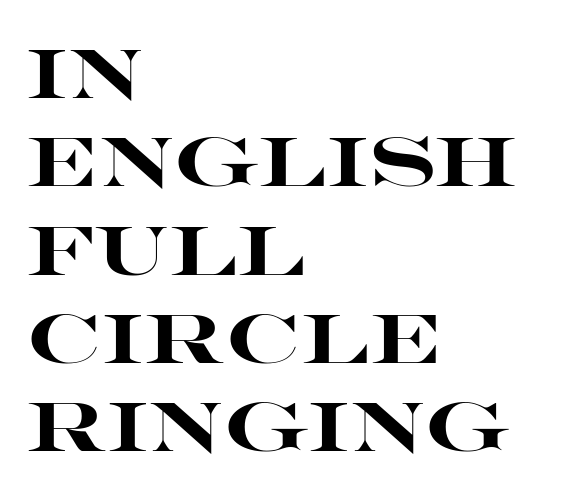
Q: Is the text bold? A: Yes.
Q: Is the text italic (slanted)? A: No, it is upright.
Q: Is the typeface a serif or a sans-serif typeface? A: Serif.
Q: Is the text underlined? A: No.
Q: How is the paragraph aligned? A: Left-aligned.
Q: Is the spacing between letters normal or unusually wide? A: Normal.
Q: Is the spacing between lines tight, normal or loose? A: Normal.
Q: Width (condensed, normal, or wide)? A: Wide.
Q: Stroke contrast? A: High.
Q: x-height? A: Large.
Q: Monospaced? A: No.
